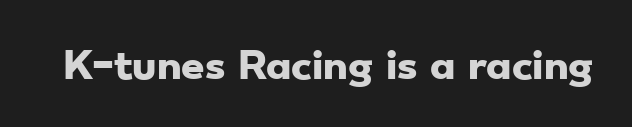
Q: Is the text bold? A: Yes.
Q: Is the typeface a serif or a sans-serif typeface? A: Sans-serif.
Q: Is the text underlined? A: No.
Q: Is the spacing between letters normal or unusually wide? A: Normal.
Q: Width (condensed, normal, or wide)? A: Wide.
Q: Stroke contrast? A: Low.
Q: x-height? A: Small.
Q: Monospaced? A: No.
